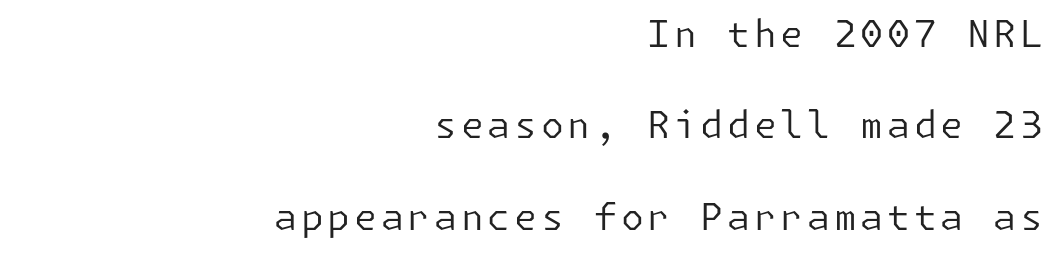
The image shows 37 px regular-weight sans-serif type, upright; set right-aligned, loose line spacing (2.47x), not underlined; low stroke contrast and a medium x-height.
